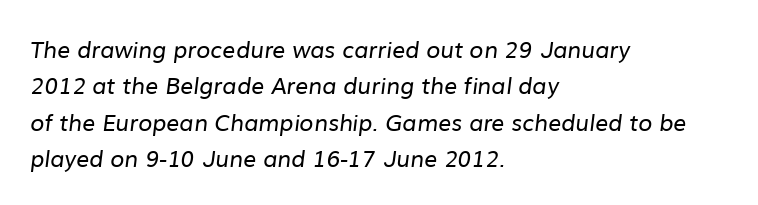
Q: Is the text bold? A: No.
Q: Is the text underlined? A: No.
Q: How is the paragraph aligned? A: Left-aligned.
Q: Is the spacing between letters normal or unusually wide? A: Normal.
Q: Is the spacing between lines tight, normal or loose? A: Normal.
